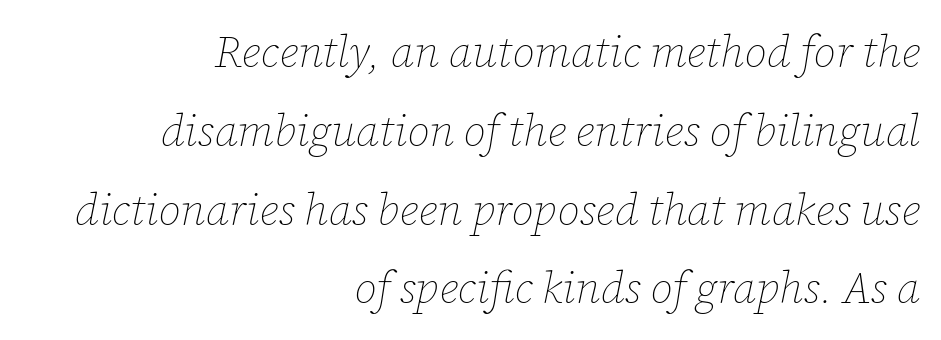
{"italic": "yes", "lean": "right", "slant_degrees": 12, "bold": "no", "weight": "thin", "width": "normal", "stroke_contrast": "low", "x_height": "medium", "monospaced": "no", "underline": "no", "align": "right", "line_spacing_ratio": 1.79, "letter_spacing": "normal", "letter_spacing_em": 0.0, "glyph_px": 44}
